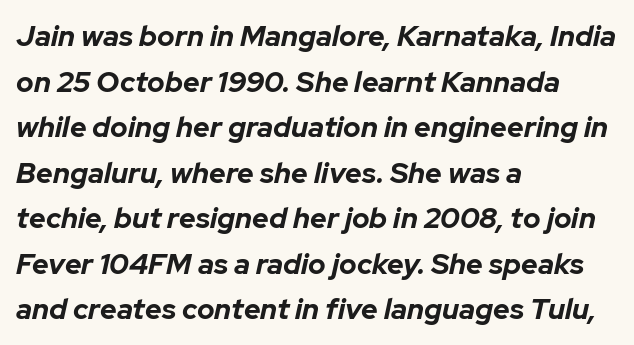
The image shows 29 px bold type, italic (leaning right); set left-aligned, normal line spacing (1.57x), normal letter spacing, not underlined; low stroke contrast and a medium x-height.
